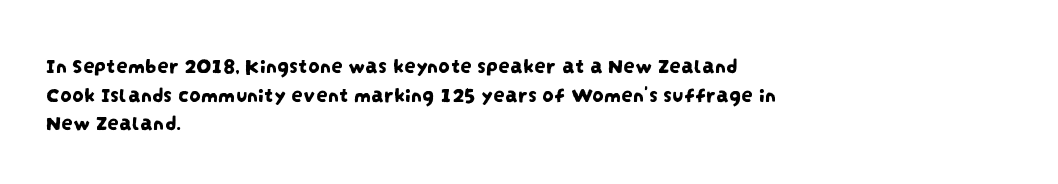
Q: Is the text underlined? A: No.
Q: How is the paragraph aligned? A: Left-aligned.
Q: Is the spacing between letters normal or unusually wide? A: Normal.
